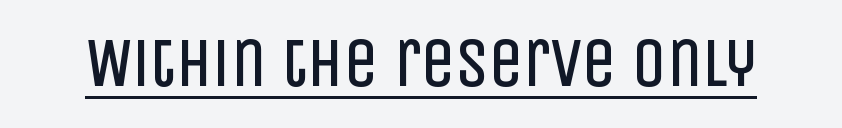
Students, observe the line beneath the letters — that is underlining. This is not heavy type; no bold has been used. This is sans-serif lettering, the kind often seen on screens and signage. The type sits square on the baseline with zero lean.
